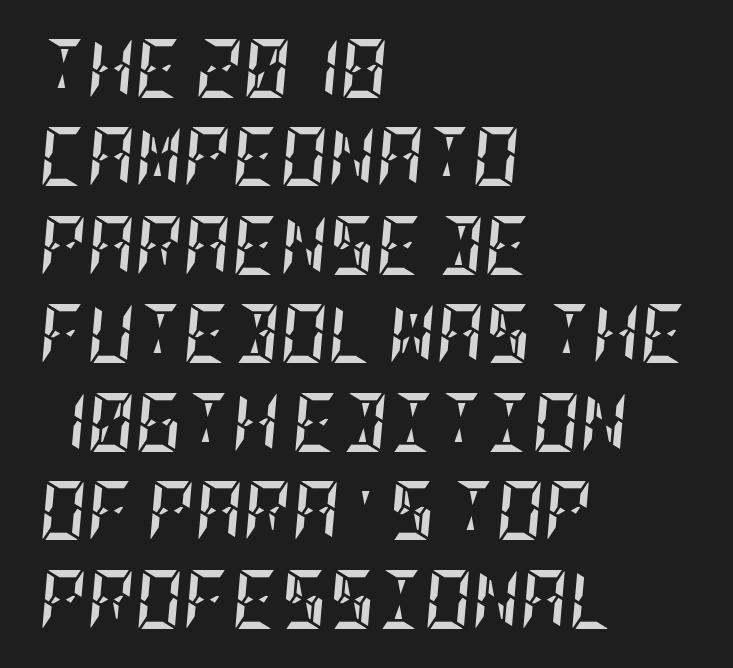
Q: Is the text bold? A: Yes.
Q: Is the text italic (slanted)? A: Yes, it leans right by about 5 degrees.
Q: Is the text underlined? A: No.
Q: How is the paragraph aligned? A: Left-aligned.
Q: Is the spacing between letters normal or unusually wide? A: Normal.
Q: Is the spacing between lines tight, normal or loose? A: Normal.
Q: Width (condensed, normal, or wide)? A: Condensed.
Q: Stroke contrast? A: Low.
Q: x-height? A: Large.
